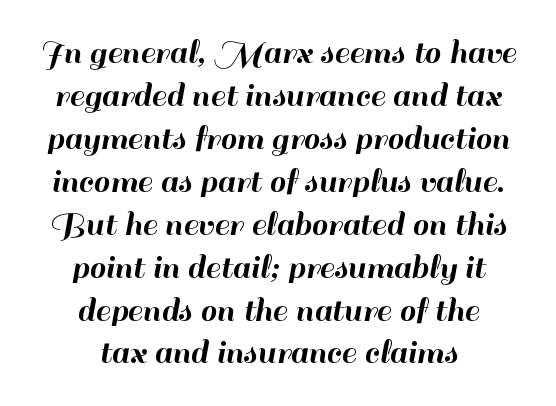
The zone under the glyphs is completely vacant. Tracking here is standard; glyphs follow each other at the usual distance. The face used here is a sans, in the tradition of grotesques and geometrics. Which margin do the lines hug? Neither — every line sits in the middle.
